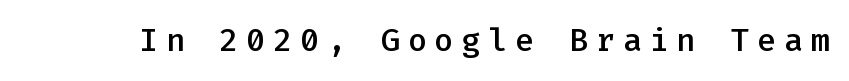
Is the type bold? Partly — it's a semibold, heavier than regular but not fully bold. The letterforms stand isolated, each surrounded by extra space. What kind of face is this? One without serifs — a sans. The letters march in equal steps, a hallmark of fixed-pitch type.
